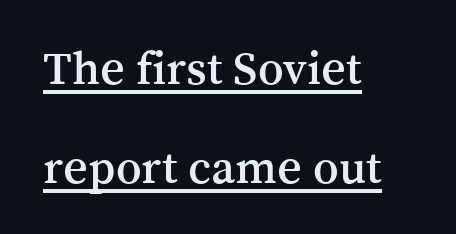
How are the letters spaced? Ordinarily, with no added tracking. The glyphs in this specimen are seriffed. Successive baselines arrive slowly, with a big drop between each. The face used here is proportionally spaced, like ordinary book or web type. Teacher's note: observe the even left margin — that is flush-left alignment. The lettering is marked with a stroke running underneath it.
